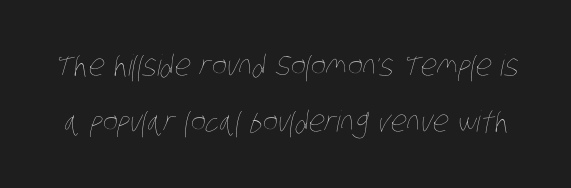
Q: Is the text bold? A: No.
Q: Is the text underlined? A: No.
Q: Is the spacing between letters normal or unusually wide? A: Normal.
Q: Is the spacing between lines tight, normal or loose? A: Loose.
Q: Width (condensed, normal, or wide)? A: Condensed.
Q: Stroke contrast? A: Low.
Q: x-height? A: Large.
Q: Monospaced? A: No.
